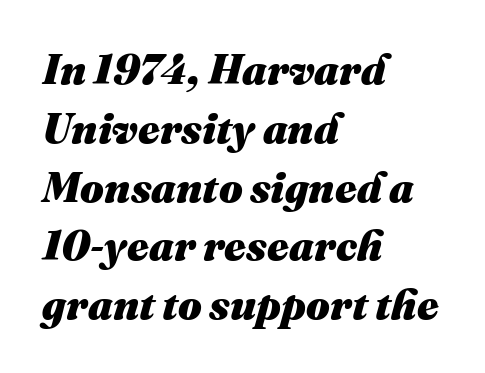
The image shows 42 px heavy type, italic (leaning right); set left-aligned, normal line spacing (1.4x), normal letter spacing, not underlined; medium stroke contrast and a medium x-height.
